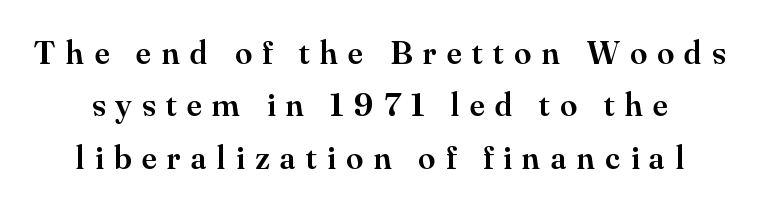
Q: Is the text bold? A: Semi-bold.
Q: Is the text italic (slanted)? A: No, it is upright.
Q: Is the typeface a serif or a sans-serif typeface? A: Serif.
Q: Is the text underlined? A: No.
Q: Is the spacing between letters normal or unusually wide? A: Unusually wide.
Q: Is the spacing between lines tight, normal or loose? A: Normal.
Q: Width (condensed, normal, or wide)? A: Normal.
Q: Stroke contrast? A: Medium.
Q: x-height? A: Small.
Q: Monospaced? A: No.
